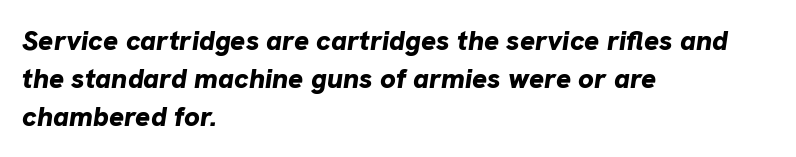
{"italic": "yes", "lean": "right", "slant_degrees": 8, "bold": "yes", "weight": "bold", "width": "normal", "stroke_contrast": "low", "x_height": "medium", "monospaced": "no", "underline": "no", "align": "left", "line_spacing": "normal", "line_spacing_ratio": 1.35, "letter_spacing": "normal", "letter_spacing_em": 0.0, "glyph_px": 28}
